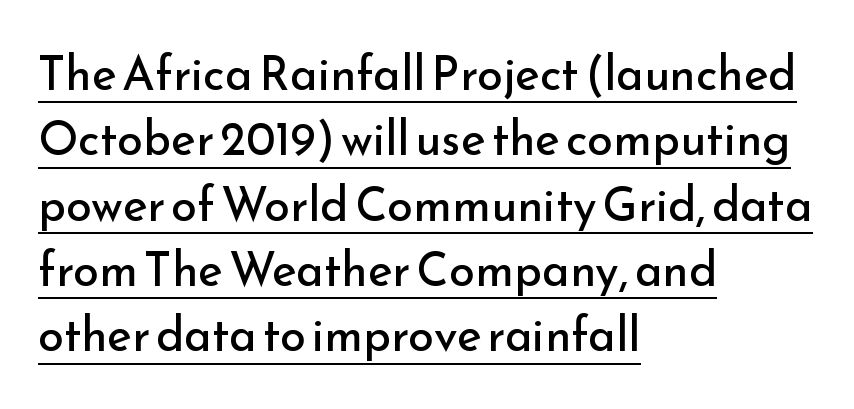
Q: Is the text bold? A: No.
Q: Is the text italic (slanted)? A: No, it is upright.
Q: Is the typeface a serif or a sans-serif typeface? A: Sans-serif.
Q: Is the text underlined? A: Yes.
Q: How is the paragraph aligned? A: Left-aligned.
Q: Is the spacing between letters normal or unusually wide? A: Normal.
Q: Is the spacing between lines tight, normal or loose? A: Normal.
Q: Width (condensed, normal, or wide)? A: Normal.
Q: Stroke contrast? A: Low.
Q: x-height? A: Small.
Q: Monospaced? A: No.
